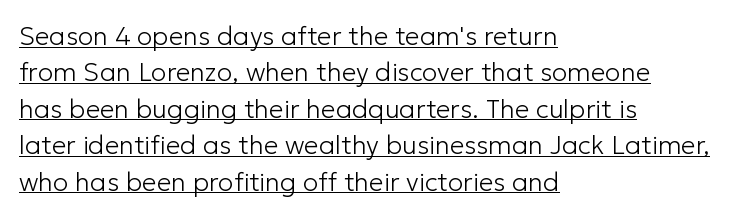
Where is the straight margin? On the left. Rows of type keep a routine distance in the vertical direction. Counters stay open thanks to moderate or lighter strokes. This sample uses an upright cut, with every glyph sitting square on the baseline.
